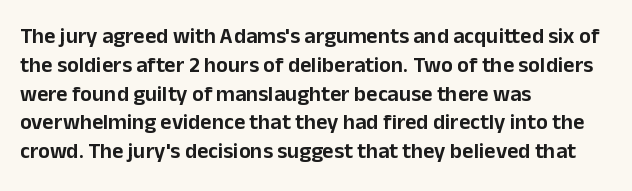
Q: Is the text italic (slanted)? A: No, it is upright.
Q: Is the text underlined? A: No.
Q: How is the paragraph aligned? A: Left-aligned.
Q: Is the spacing between letters normal or unusually wide? A: Normal.
Q: Is the spacing between lines tight, normal or loose? A: Normal.
